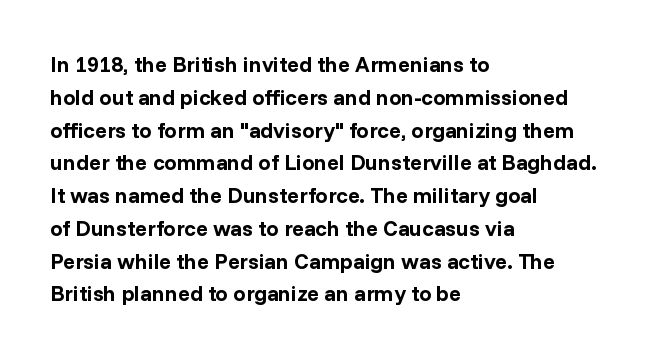
Q: Is the text bold? A: Yes.
Q: Is the text italic (slanted)? A: No, it is upright.
Q: Is the text underlined? A: No.
Q: How is the paragraph aligned? A: Left-aligned.
Q: Is the spacing between letters normal or unusually wide? A: Normal.
Q: Is the spacing between lines tight, normal or loose? A: Normal.
